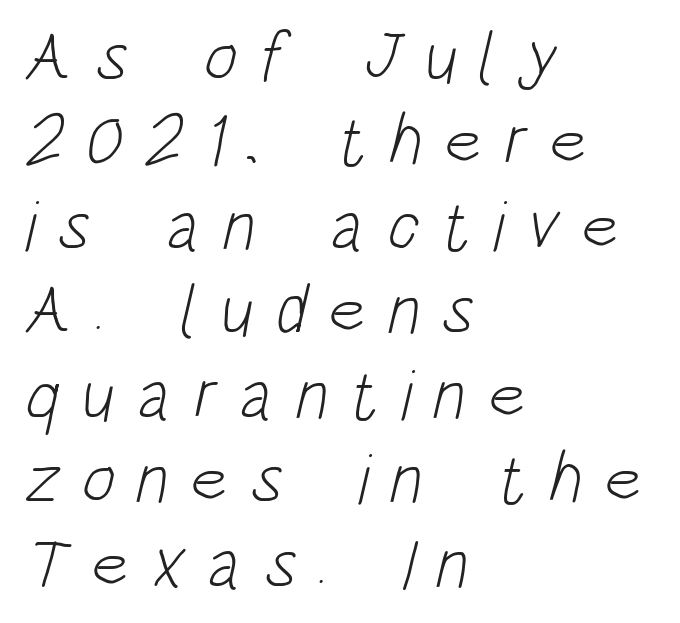
{"serif": "no", "bold": "no", "weight": "light", "width": "condensed", "stroke_contrast": "low", "x_height": "large", "monospaced": "no", "underline": "no", "align": "left", "line_spacing_ratio": 1.19, "letter_spacing": "wide", "letter_spacing_em": 0.3, "glyph_px": 71}
